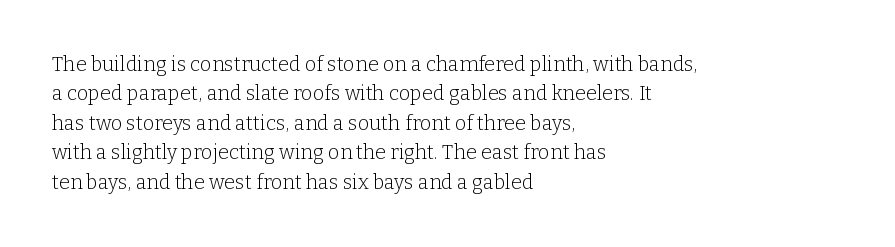
{"italic": "no", "bold": "no", "underline": "no", "align": "left", "line_spacing": "normal", "line_spacing_ratio": 1.47, "letter_spacing": "normal", "letter_spacing_em": 0.0, "glyph_px": 20}
